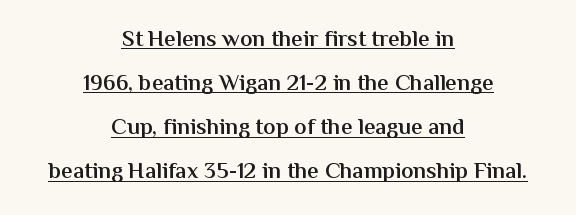
The image shows 23 px text type, upright; set centered, loose line spacing (1.92x), normal letter spacing, underlined.
